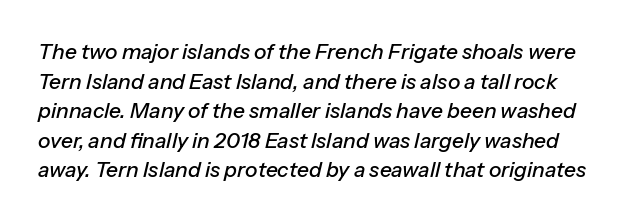
Q: Is the text italic (slanted)? A: Yes, it leans right by about 13 degrees.
Q: Is the text underlined? A: No.
Q: Is the spacing between letters normal or unusually wide? A: Normal.
Q: Is the spacing between lines tight, normal or loose? A: Normal.
